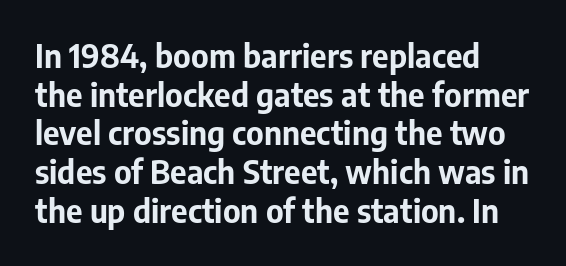
These lines are rendered in a variable-pitch font. Horizontally, the lines are justified to the leading edge only. This is the regular roman posture of the typeface. Strong, thick strokes mark this as bold type. The line texture is even and compact thanks to regular tracking. This sample uses a sans-serif face.
